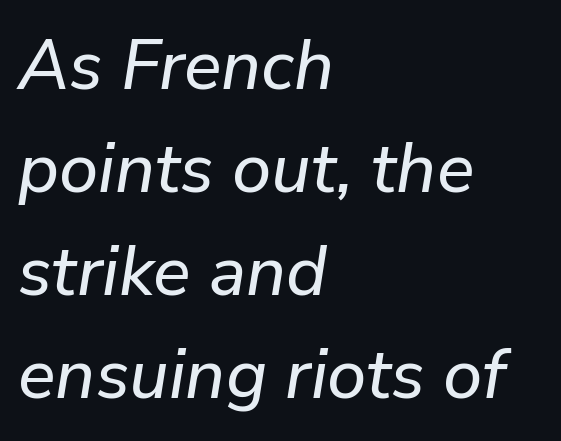
The image shows 70 px text type, italic (leaning right); set left-aligned, normal line spacing (1.47x), normal letter spacing, not underlined; low stroke contrast and a medium x-height.
